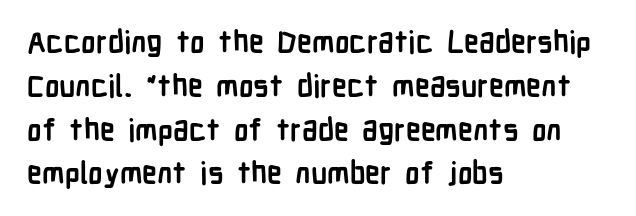
Q: Is the text bold? A: Yes.
Q: Is the text italic (slanted)? A: No, it is upright.
Q: Is the typeface a serif or a sans-serif typeface? A: Sans-serif.
Q: Is the text underlined? A: No.
Q: How is the paragraph aligned? A: Left-aligned.
Q: Is the spacing between letters normal or unusually wide? A: Normal.
Q: Is the spacing between lines tight, normal or loose? A: Normal.
Q: Width (condensed, normal, or wide)? A: Condensed.
Q: Stroke contrast? A: Low.
Q: x-height? A: Medium.
Q: Monospaced? A: No.
